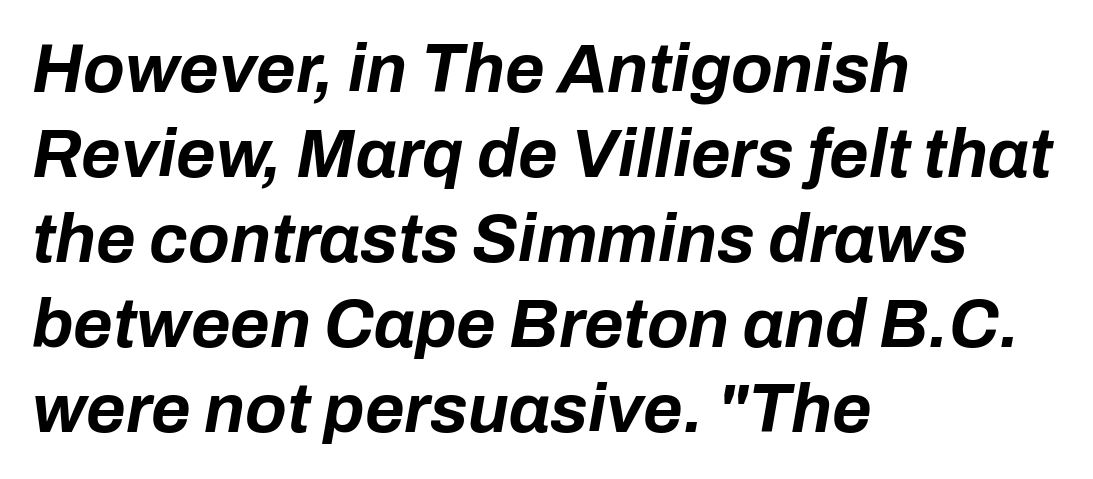
Q: Is the text bold? A: Yes.
Q: Is the text italic (slanted)? A: Yes, it leans right by about 10 degrees.
Q: Is the text underlined? A: No.
Q: How is the paragraph aligned? A: Left-aligned.
Q: Is the spacing between letters normal or unusually wide? A: Normal.
Q: Is the spacing between lines tight, normal or loose? A: Normal.
Q: Width (condensed, normal, or wide)? A: Normal.
Q: Stroke contrast? A: Low.
Q: x-height? A: Medium.
Q: Monospaced? A: No.
